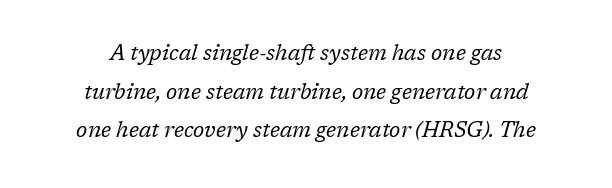
Posture: slanted. Vertical stems look standard width or narrower in stroke. Compared with typical body copy, the letter spacing here is the same. Just letters on the line, the space beneath them empty. A student would call this center alignment; a typographer would say set centered.
